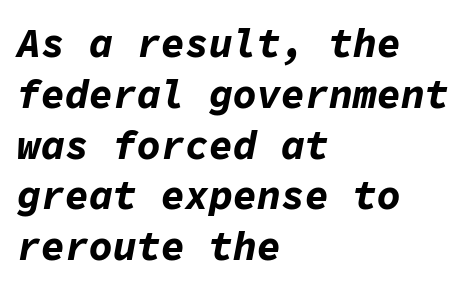
The image shows 40 px bold type, italic (leaning right), monospaced; set left-aligned, normal line spacing (1.27x), normal letter spacing, not underlined; low stroke contrast and a medium x-height.
